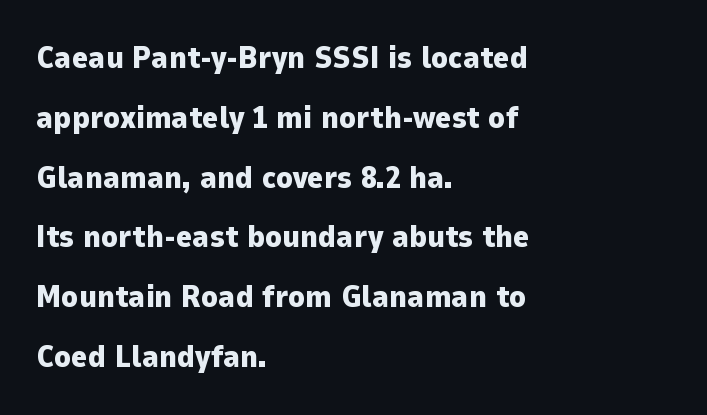
The image shows 31 px heavy sans-serif type, upright; set left-aligned, loose line spacing (1.93x), normal letter spacing, not underlined; low stroke contrast and a medium x-height.
